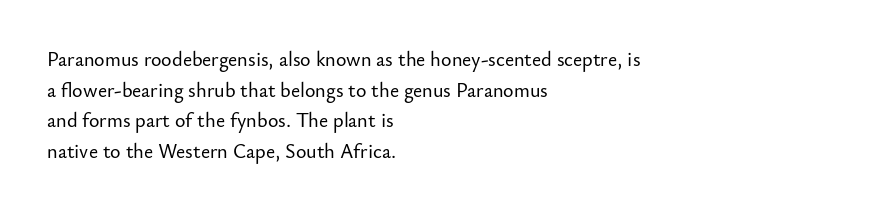
Posture: upright roman. Where is the straight margin? On the left. The passage shown stacks its lines at a standard gap. The passage shown is not underscored anywhere. The tracking reads as untouched default to a designer's eye.
